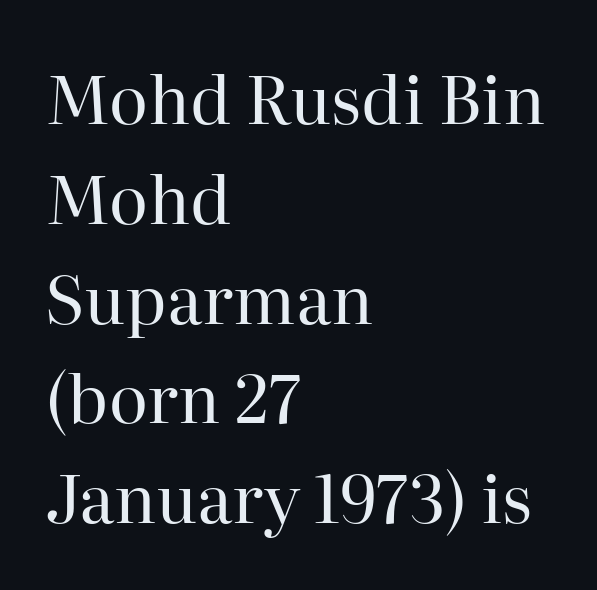
{"serif": "yes", "italic": "no", "bold": "no", "weight": "regular", "width": "normal", "stroke_contrast": "high", "x_height": "medium", "monospaced": "no", "underline": "no", "align": "left", "line_spacing": "normal", "line_spacing_ratio": 1.49, "letter_spacing": "normal", "letter_spacing_em": 0.0, "glyph_px": 67}
